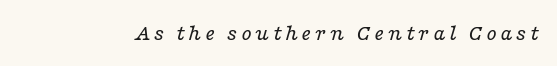
{"italic": "yes", "lean": "right", "slant_degrees": 16, "bold": "no", "underline": "no", "glyph_px": 24}
